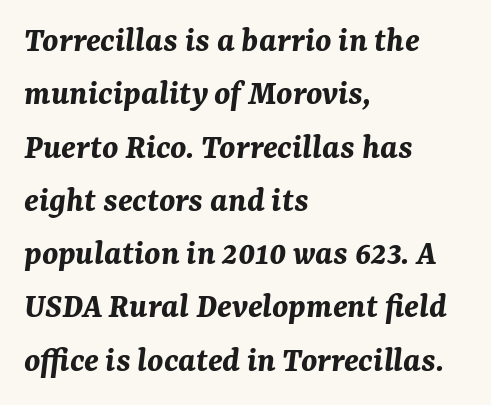
Quick note: interline space is typical. Only glyphs here, with clear space below each row. The text carries the slant typical of an italic or oblique font. These lines keep a tight, regular rhythm from letter to letter.
